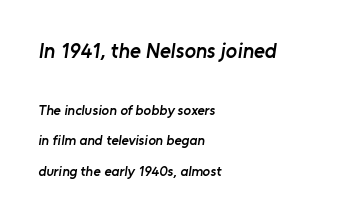
A bit beefed up — I'd call it semibold rather than bold. The lines in this sample share a left origin and differ only in where they stop. Check the space under the baseline: it is left empty. Compared with typical paragraphs, the rows here are farther apart. Between these two stacked blocks, the higher one wins on size.
